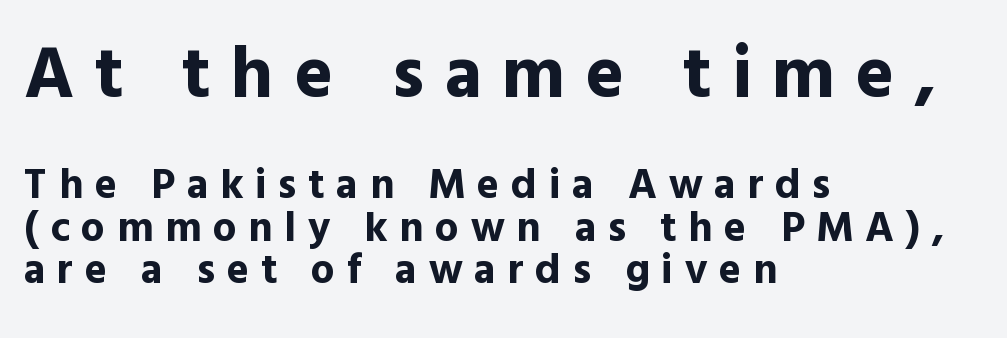
The image shows 73 px bold sans-serif type, upright; set left-aligned, tight line spacing (1.01x), unusually wide letter spacing (+0.28 em), not underlined; the first (top) block is 1.74x larger; a medium x-height.
